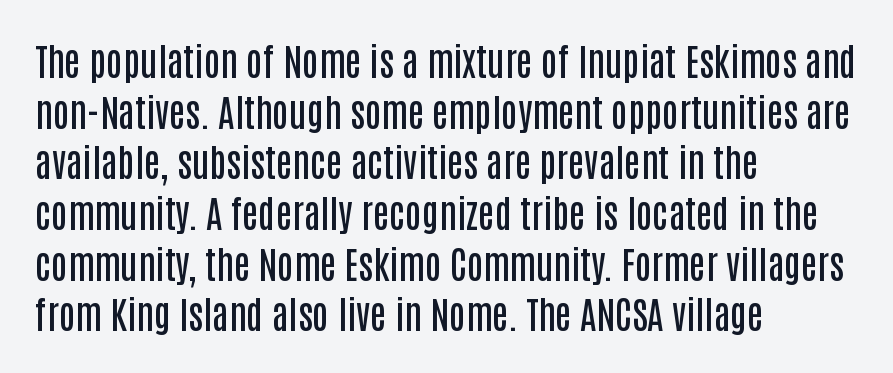
{"serif": "no", "italic": "no", "bold": "semi", "weight": "semibold", "width": "condensed", "stroke_contrast": "low", "x_height": "large", "monospaced": "no", "underline": "no", "align": "left", "line_spacing": "normal", "line_spacing_ratio": 1.37, "letter_spacing": "normal", "letter_spacing_em": 0.0, "glyph_px": 37}
